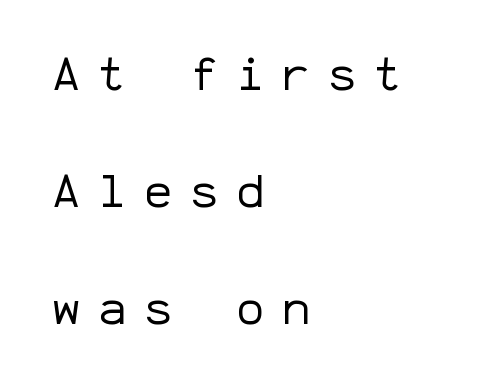
This sample uses a sans-serif face. Whoever set this chose breathing room over compactness in the vertical rhythm. Summary of weight: not heavy and not bold. Here the designer chose a console-style face with uniform glyph widths. Do the letters lean? They stand straight.
